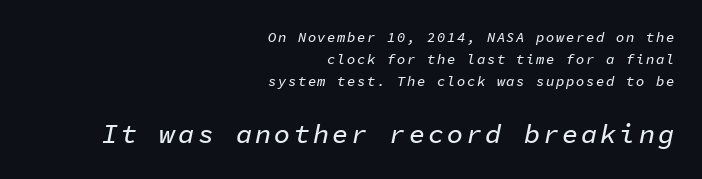
{"italic": "yes", "lean": "right", "slant_degrees": 11, "underline": "no", "align": "right", "line_spacing": "normal", "line_spacing_ratio": 1.57, "larger_block": "second", "size_ratio": 1.93, "glyph_px": 27}
